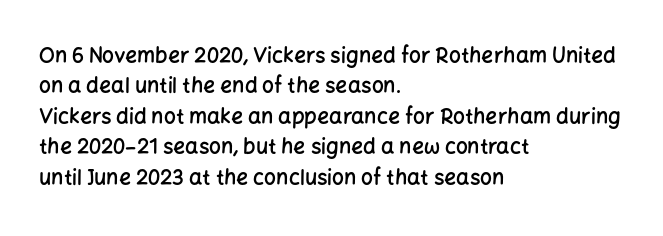
Q: Is the text bold? A: Semi-bold.
Q: Is the text italic (slanted)? A: No, it is upright.
Q: Is the text underlined? A: No.
Q: How is the paragraph aligned? A: Left-aligned.
Q: Is the spacing between letters normal or unusually wide? A: Normal.
Q: Is the spacing between lines tight, normal or loose? A: Normal.
